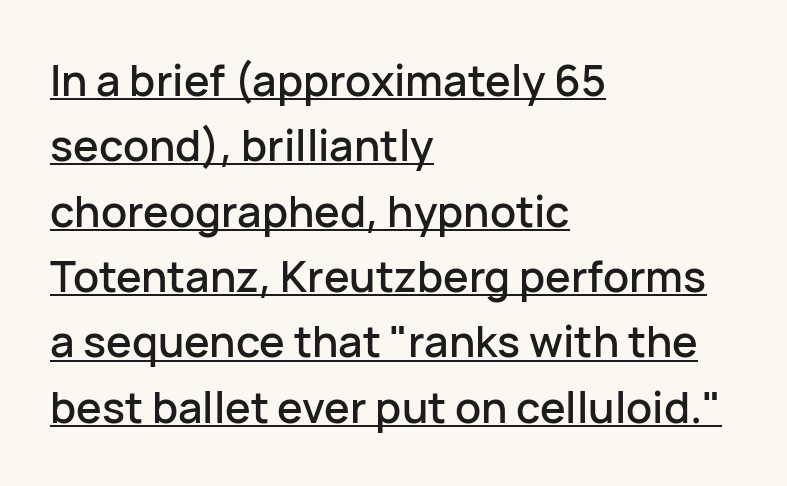
Observe the absence of serifs on each vertical stroke in this sample. Beneath each row of characters lies a ruled line. Regarding leading, the lines here are spaced in the standard way. The lettering stays uniformly vertical, giving the passage a roman look.
